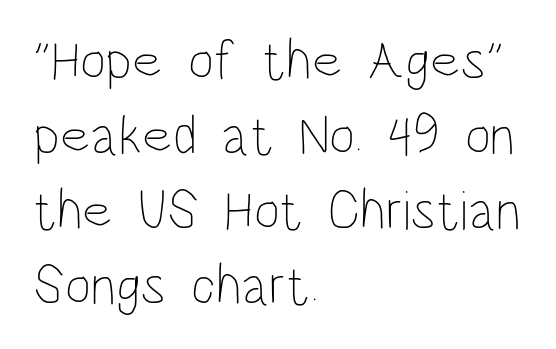
Q: Is the text bold? A: No.
Q: Is the text italic (slanted)? A: No, it is upright.
Q: Is the text underlined? A: No.
Q: How is the paragraph aligned? A: Left-aligned.
Q: Is the spacing between letters normal or unusually wide? A: Normal.
Q: Is the spacing between lines tight, normal or loose? A: Normal.
Q: Width (condensed, normal, or wide)? A: Condensed.
Q: Stroke contrast? A: Low.
Q: x-height? A: Large.
Q: Monospaced? A: No.
